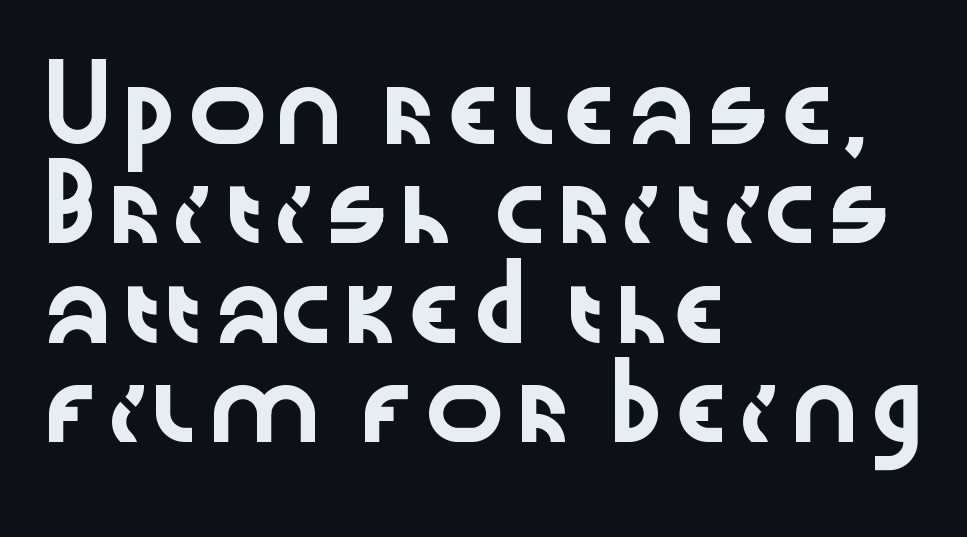
{"serif": "no", "italic": "no", "width": "wide", "stroke_contrast": "low", "x_height": "medium", "monospaced": "no", "underline": "no", "align": "left", "line_spacing": "normal", "line_spacing_ratio": 1.46, "letter_spacing": "normal", "letter_spacing_em": 0.0, "glyph_px": 68}
